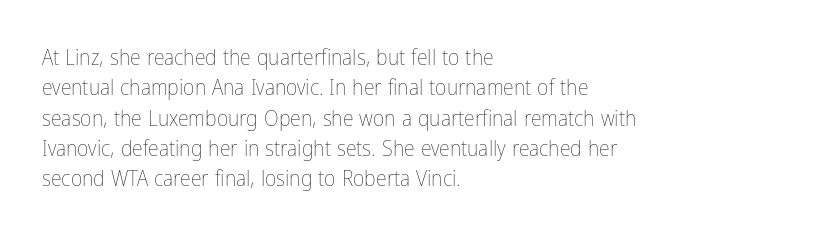
{"italic": "no", "bold": "no", "underline": "no", "align": "left", "line_spacing": "normal", "line_spacing_ratio": 1.38, "letter_spacing": "normal", "letter_spacing_em": 0.0, "glyph_px": 22}
